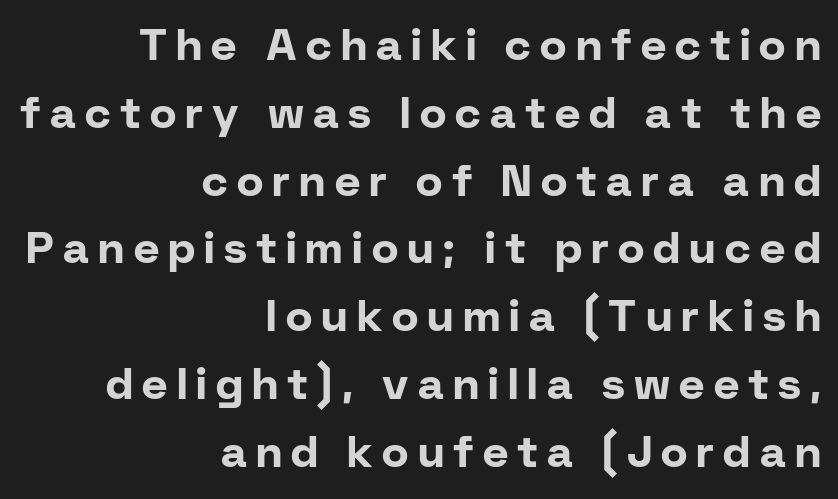
{"serif": "no", "italic": "no", "bold": "yes", "weight": "bold", "width": "normal", "stroke_contrast": "low", "x_height": "medium", "monospaced": "no", "underline": "no", "align": "right", "line_spacing": "normal", "line_spacing_ratio": 1.54, "letter_spacing": "wide", "letter_spacing_em": 0.21, "glyph_px": 44}
